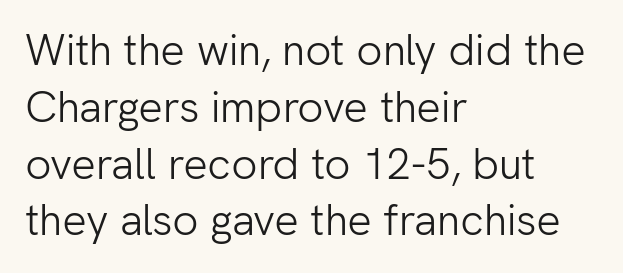
The foot of each line stays bare and open. Do the characters align in a grid? No, the font is proportional. The paragraph shown leans on its left margin. Weight: in the light-to-regular range.
